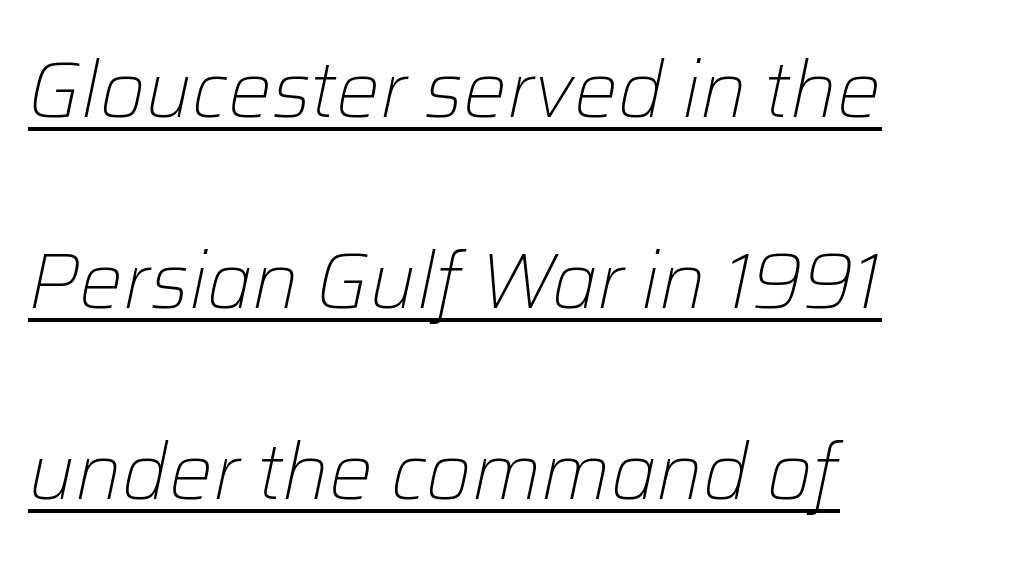
{"italic": "yes", "lean": "right", "slant_degrees": 12, "bold": "no", "weight": "light", "width": "normal", "stroke_contrast": "low", "x_height": "medium", "monospaced": "no", "underline": "yes", "align": "left", "line_spacing": "loose", "line_spacing_ratio": 2.45, "letter_spacing": "normal", "letter_spacing_em": 0.0, "glyph_px": 78}
